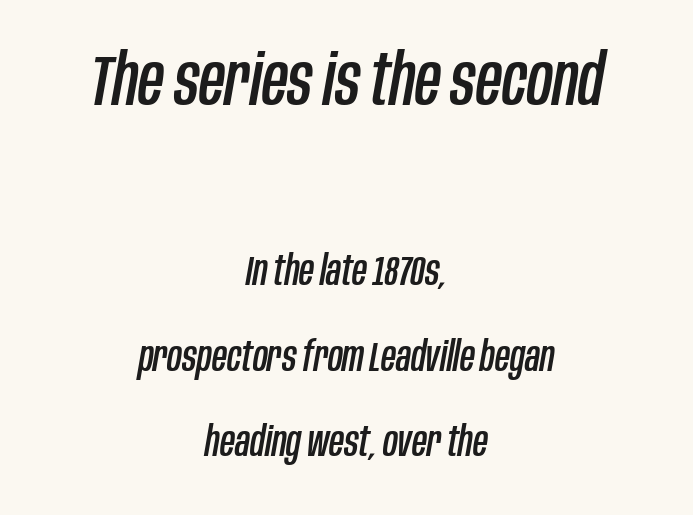
The image shows 71 px condensed type, italic (leaning right); set centered, loose line spacing (2.08x), normal letter spacing, not underlined; the first (top) block is 1.73x larger; low stroke contrast and a large x-height.
